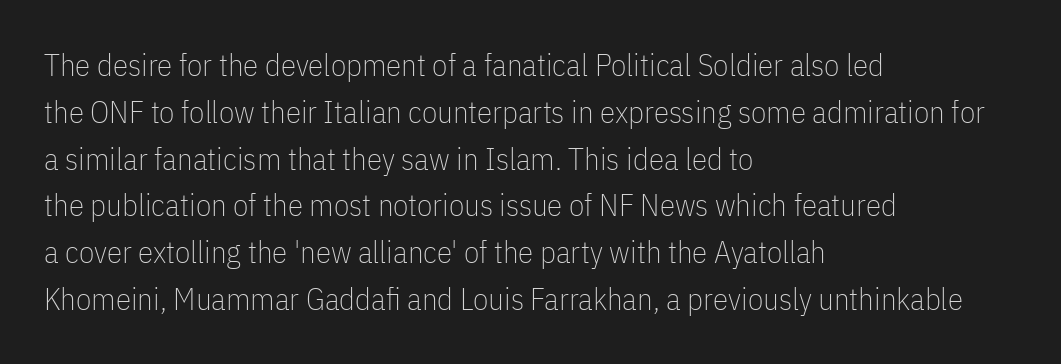
Character widths vary here, with narrow letters taking less room than wide ones. What stands out about the letter spacing? Nothing — it is the standard amount. Posture: vertical. The words here are not underlined.
